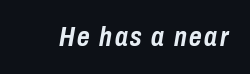
Q: Is the text bold? A: Yes.
Q: Is the text italic (slanted)? A: Yes, it leans right by about 10 degrees.
Q: Is the text underlined? A: No.
